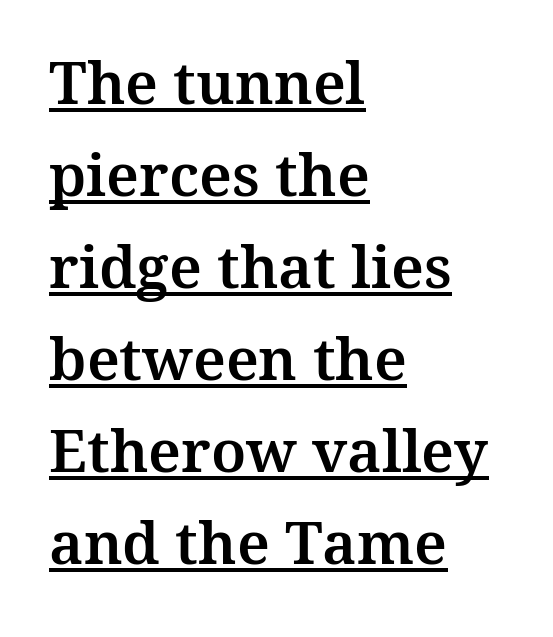
You could not count columns in this text — the font is proportionally spaced. Emphasis is given by a line drawn under the lettering. Letter spacing: default. Posture: vertical. One glance says typical: line gaps are just what's usual. The typesetter chose a ragged-right arrangement here.
